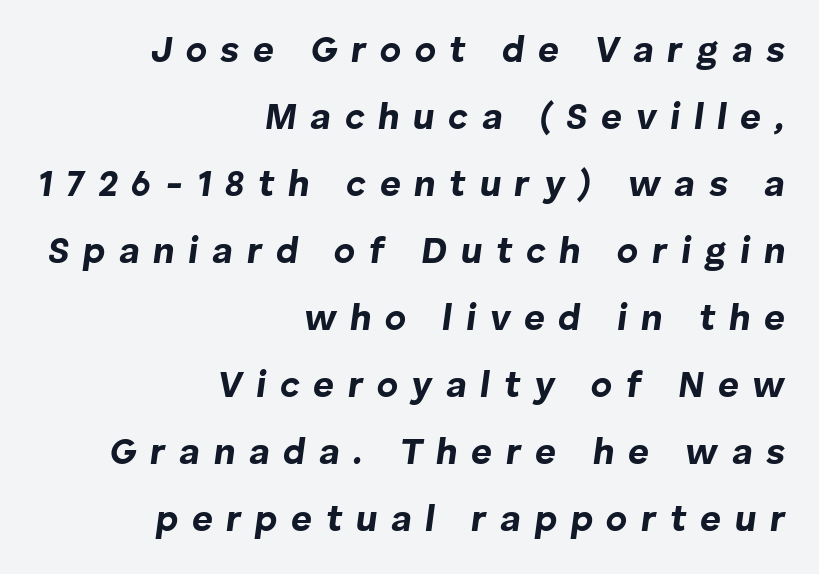
{"italic": "yes", "lean": "right", "slant_degrees": 8, "bold": "yes", "weight": "bold", "width": "normal", "stroke_contrast": "low", "x_height": "medium", "monospaced": "no", "underline": "no", "align": "right", "line_spacing_ratio": 1.86, "letter_spacing": "wide", "letter_spacing_em": 0.38, "glyph_px": 36}
